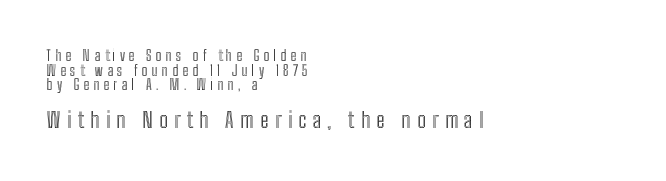
{"italic": "no", "underline": "no", "align": "left", "line_spacing": "tight", "line_spacing_ratio": 1.04, "letter_spacing": "wide", "letter_spacing_em": 0.3, "larger_block": "second", "size_ratio": 1.5, "glyph_px": 21}
